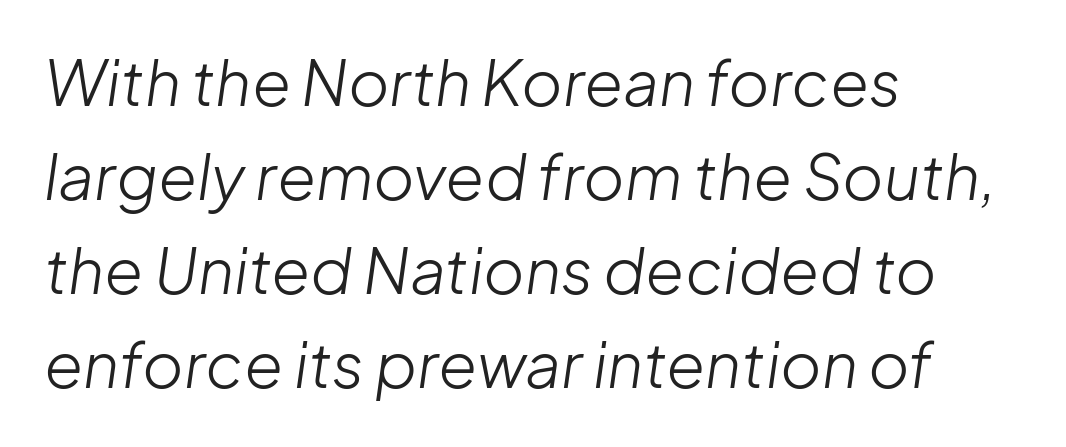
The image shows 63 px light type, italic (leaning right); set left-aligned, normal line spacing (1.49x), normal letter spacing, not underlined; low stroke contrast and a medium x-height.
